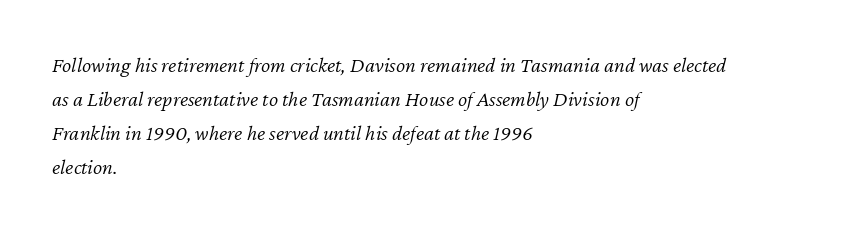
Nobody touched the tracking dial on this one. Normally led — the rows are evenly, conventionally spaced. Letters have the restrained weight of plain body copy at most. Does the copy run flush right? No — it runs flush left. Any mark beneath the type? The region is blank. Observe the lean: these are italic letterforms.
